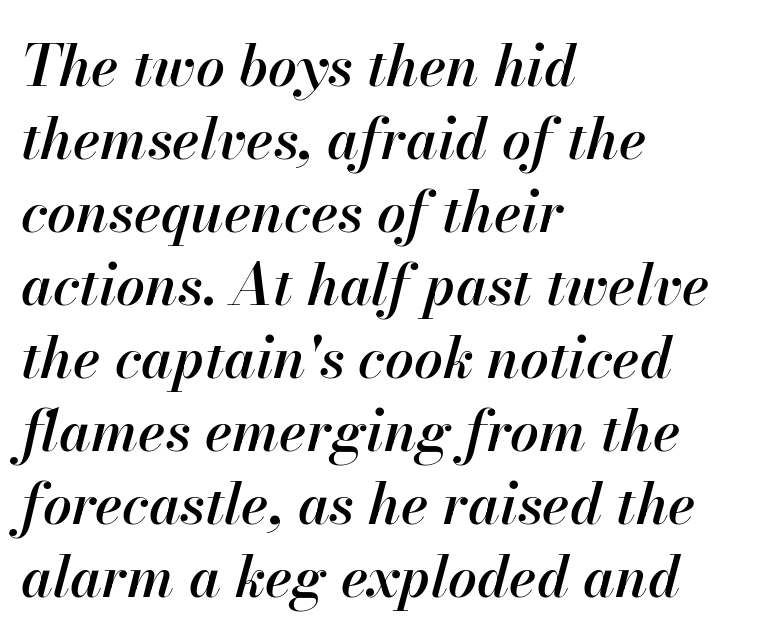
Q: Is the text bold? A: Semi-bold.
Q: Is the text italic (slanted)? A: Yes, it leans right by about 13 degrees.
Q: Is the text underlined? A: No.
Q: How is the paragraph aligned? A: Left-aligned.
Q: Is the spacing between letters normal or unusually wide? A: Normal.
Q: Is the spacing between lines tight, normal or loose? A: Normal.
Q: Width (condensed, normal, or wide)? A: Normal.
Q: Stroke contrast? A: High.
Q: x-height? A: Small.
Q: Monospaced? A: No.
